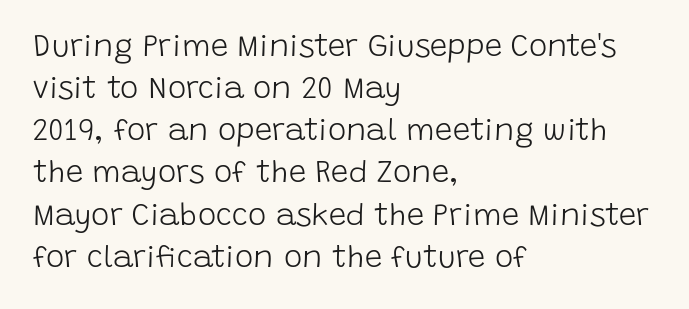
The image shows 31 px light sans-serif type, upright; set left-aligned, normal line spacing (1.36x), normal letter spacing, not underlined; low stroke contrast and a large x-height.
